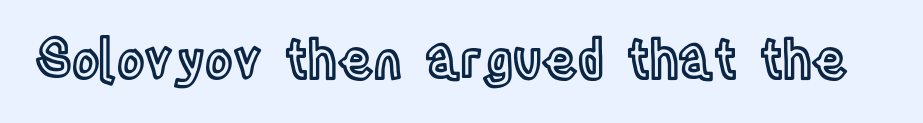
Standard letterfit; no display-style spreading of the glyphs. Posture: straight, roman, zero tilt. Looks like regular typesetting: each glyph gets only the width it needs. The space beneath each line is pristine and unruled.
